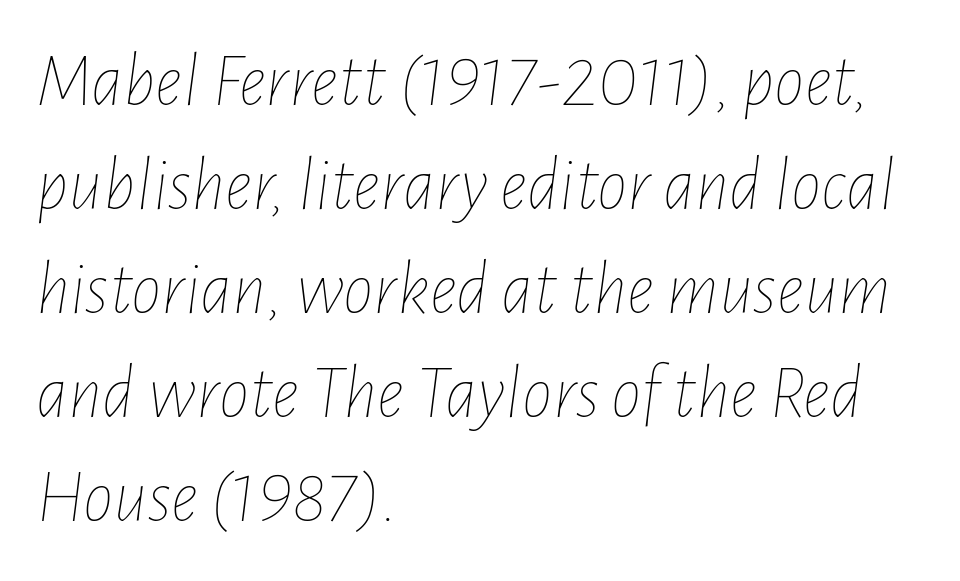
Yep, that's italic — everything's leaning. Nobody touched the tracking dial on this one. This block has exactly the height ordinary leading produces. Counters stay open thanks to moderate or lighter strokes.
